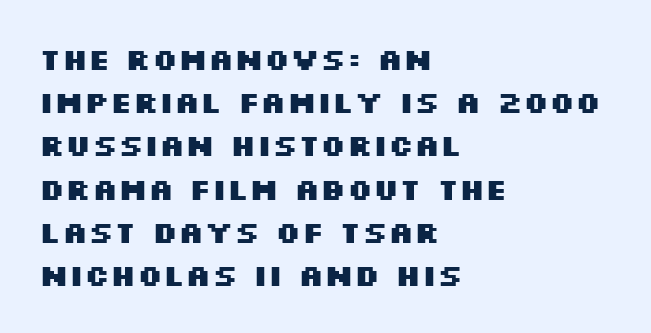
Which margin do the lines hug? The left one — the right edge is uneven. Nothing unusual about the tracking: characters are spaced as the font intends. Look at the bottom of the vertical strokes: they stop flat, with no serifs. A full-strength bold gives these letters their thick strokes. Horizontal bands of white between lines are of average thickness.
